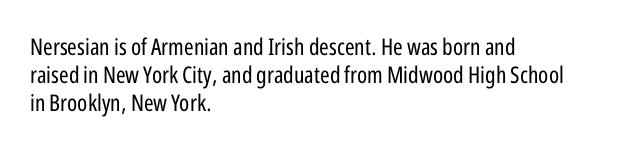
Q: Is the text bold? A: No.
Q: Is the text italic (slanted)? A: No, it is upright.
Q: Is the text underlined? A: No.
Q: How is the paragraph aligned? A: Left-aligned.
Q: Is the spacing between letters normal or unusually wide? A: Normal.
